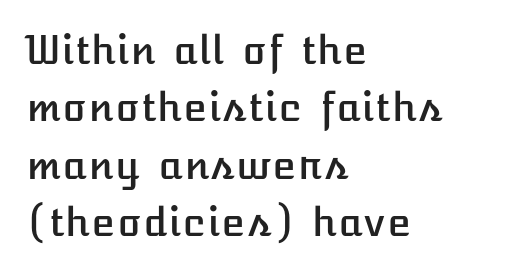
{"italic": "no", "width": "normal", "stroke_contrast": "low", "x_height": "medium", "underline": "no", "align": "left", "line_spacing": "normal", "line_spacing_ratio": 1.47, "letter_spacing": "normal", "letter_spacing_em": 0.0, "glyph_px": 39}
